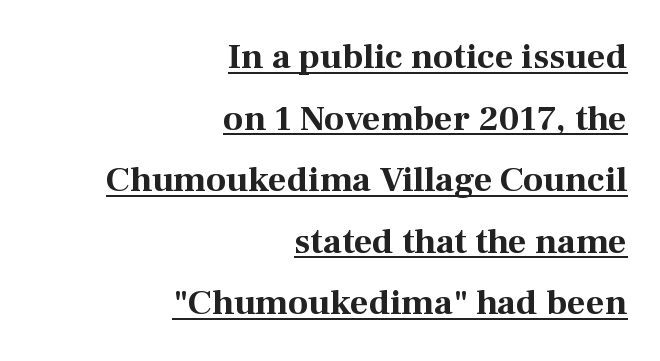
The image shows 36 px bold serif type, upright; set right-aligned, line spacing 1.71x, normal letter spacing, underlined; medium stroke contrast and a medium x-height.
